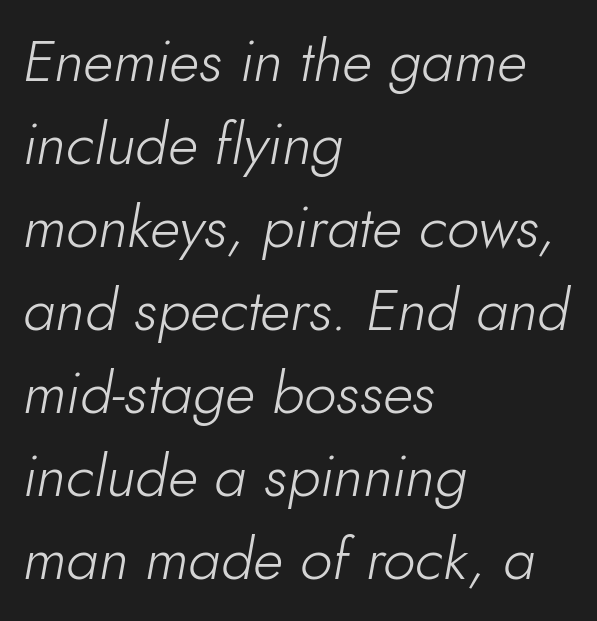
The rendering uses natural spacing where letterforms have individual widths. Alignment: flush left. What's the leading like? Ordinary, nothing unusual. The tracking reads as untouched default to a designer's eye. The letters look calm and open, with moderate or lighter stems.
